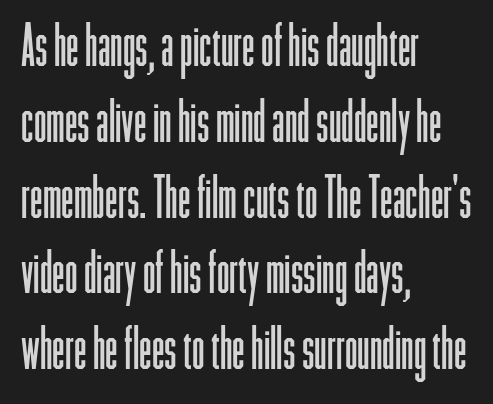
Q: Is the text bold? A: No.
Q: Is the text italic (slanted)? A: No, it is upright.
Q: Is the typeface a serif or a sans-serif typeface? A: Sans-serif.
Q: Is the text underlined? A: No.
Q: How is the paragraph aligned? A: Left-aligned.
Q: Is the spacing between letters normal or unusually wide? A: Normal.
Q: Is the spacing between lines tight, normal or loose? A: Normal.
Q: Width (condensed, normal, or wide)? A: Condensed.
Q: Stroke contrast? A: Low.
Q: x-height? A: Medium.
Q: Monospaced? A: No.
